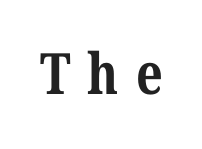
This sample uses a serif face. Looks like regular typesetting: each glyph gets only the width it needs. Anything drawn beneath the words? Only blank space. It's the straight-up-and-down kind of type. Chunky letters — that's bold for sure. Honestly, the letter spacing is so wide it's the main thing you notice.
